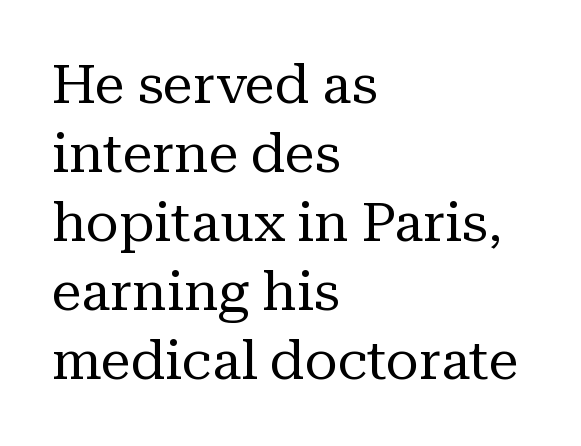
Where is the straight margin? On the left. Letter spacing: default. Proportional: the letters do not fall into vertical columns. The space between consecutive lines is moderate. Notice how the stems are strictly vertical — no italics here. The baseline area is clear.
